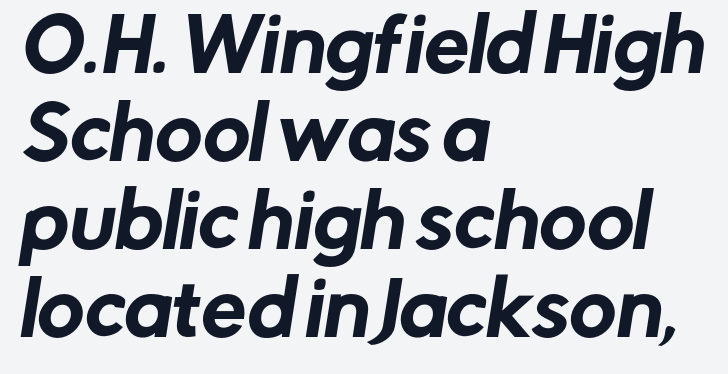
The image shows 72 px sans-serif type; set left-aligned, line spacing 1.22x, normal letter spacing, not underlined; low stroke contrast and a medium x-height.
